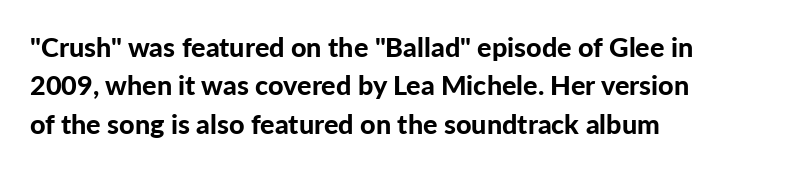
Q: Is the text bold? A: Yes.
Q: Is the text italic (slanted)? A: No, it is upright.
Q: Is the text underlined? A: No.
Q: How is the paragraph aligned? A: Left-aligned.
Q: Is the spacing between letters normal or unusually wide? A: Normal.
Q: Is the spacing between lines tight, normal or loose? A: Normal.
